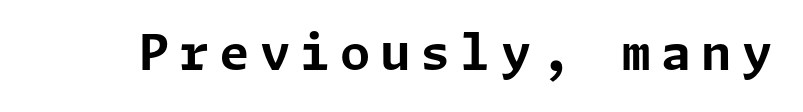
The image shows 49 px bold sans-serif type, upright; set unusually wide letter spacing (+0.2 em), not underlined; low stroke contrast and a medium x-height.
